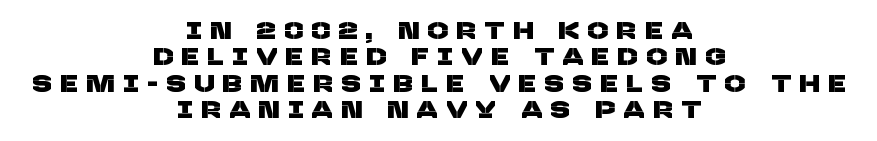
Letter spacing: wide. The paragraph has two soft edges and a firm central axis. Underline: absent. Cramped leading.
